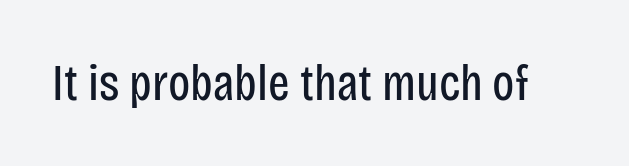
Q: Is the text bold? A: No.
Q: Is the text italic (slanted)? A: No, it is upright.
Q: Is the typeface a serif or a sans-serif typeface? A: Sans-serif.
Q: Is the text underlined? A: No.
Q: Is the spacing between letters normal or unusually wide? A: Normal.
Q: Width (condensed, normal, or wide)? A: Condensed.
Q: Stroke contrast? A: Low.
Q: x-height? A: Large.
Q: Monospaced? A: No.
